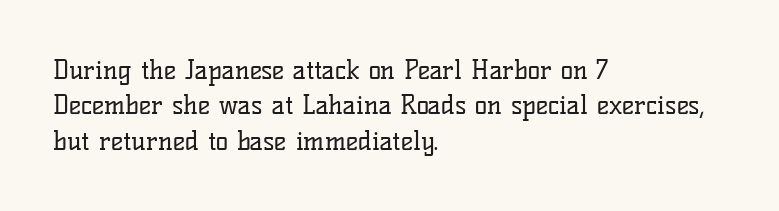
Q: Is the text bold? A: No.
Q: Is the text italic (slanted)? A: No, it is upright.
Q: Is the text underlined? A: No.
Q: How is the paragraph aligned? A: Left-aligned.
Q: Is the spacing between letters normal or unusually wide? A: Normal.
Q: Is the spacing between lines tight, normal or loose? A: Normal.
